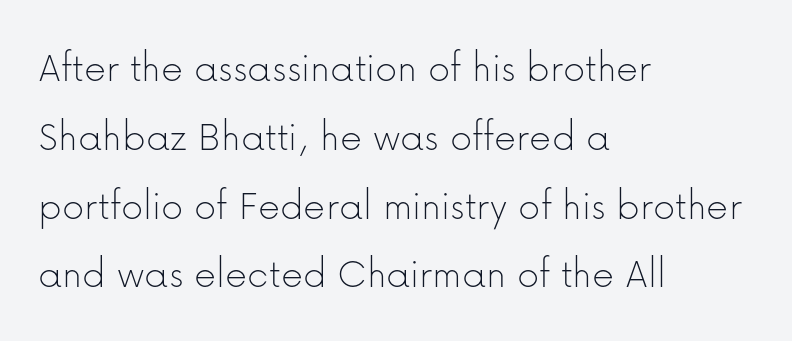
{"serif": "no", "italic": "no", "bold": "no", "weight": "thin", "width": "normal", "stroke_contrast": "low", "x_height": "medium", "monospaced": "no", "underline": "no", "align": "left", "line_spacing": "normal", "line_spacing_ratio": 1.6, "letter_spacing": "normal", "letter_spacing_em": 0.0, "glyph_px": 43}
